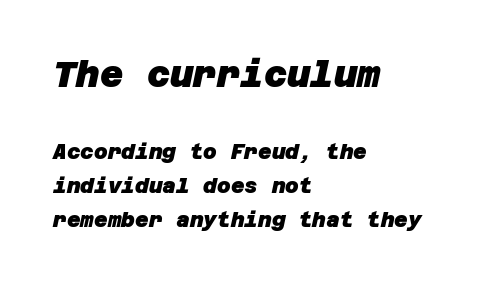
Note: larger setting up top, smaller setting below. Does the copy run flush right? No — it runs flush left. Type without underlining. Short note: letters normally spaced. These lines sit exactly where default settings would place them.
